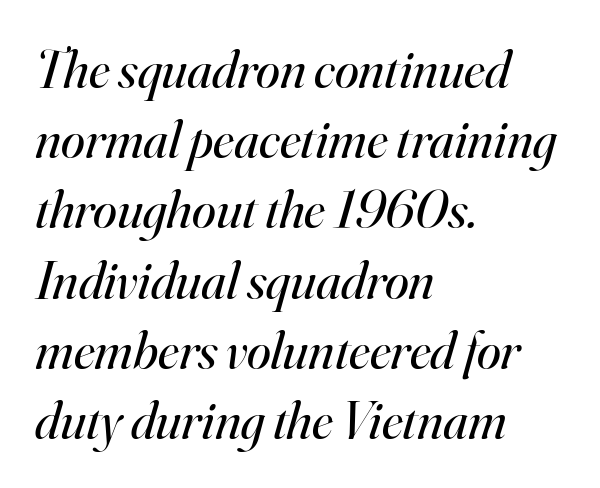
Vertically, the passage feels balanced, rows spaced as you'd expect. Varying glyph widths throughout — classic text-font behaviour. The letters sit at their default tracking, neither squeezed nor spread. Alignment: flush left. Descenders are the only things crossing below the line.
